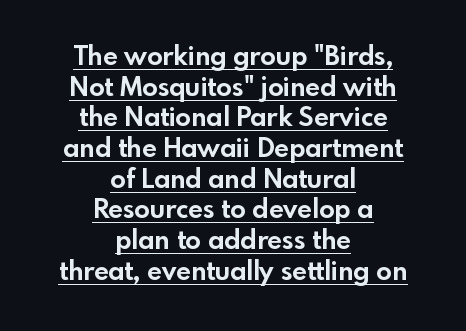
{"italic": "no", "bold": "yes", "underline": "yes", "align": "center", "line_spacing_ratio": 1.18, "letter_spacing": "normal", "letter_spacing_em": 0.0, "glyph_px": 26}
